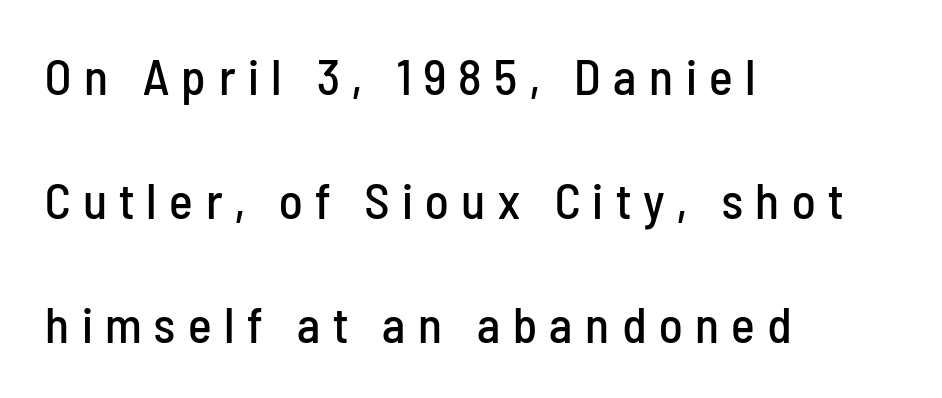
{"serif": "no", "italic": "no", "width": "condensed", "stroke_contrast": "low", "x_height": "medium", "monospaced": "no", "underline": "no", "align": "left", "line_spacing": "loose", "line_spacing_ratio": 2.48, "letter_spacing": "wide", "letter_spacing_em": 0.25, "glyph_px": 50}
